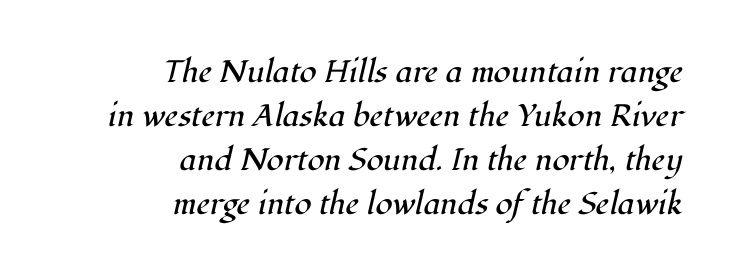
The passage shown is typed in a proportional face where columns would drift. The area under the type is left untouched. The characters are drawn with everyday or finer stroke widths. These lines are composed in type with serifs. Italic? Definitely — the glyphs are oblique.
